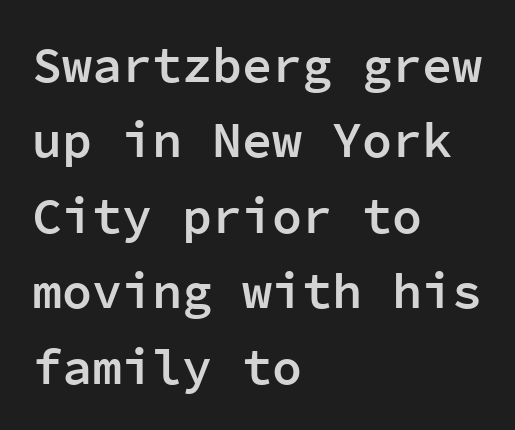
The type is set solid horizontally, with unmodified tracking. Compared with typical paragraphs, the rows here are spaced about the same. A typesetter would call this monospace, since all characters share one set width. Horizontally, the lines are justified to the leading edge only.
